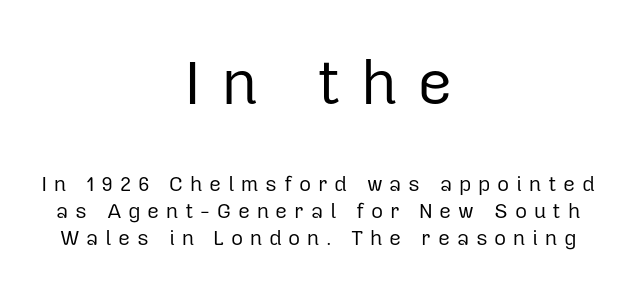
{"serif": "no", "italic": "no", "bold": "no", "weight": "regular", "width": "normal", "stroke_contrast": "low", "x_height": "medium", "monospaced": "no", "underline": "no", "align": "center", "line_spacing": "normal", "line_spacing_ratio": 1.29, "letter_spacing": "wide", "letter_spacing_em": 0.32, "larger_block": "first", "size_ratio": 2.95, "glyph_px": 62}
